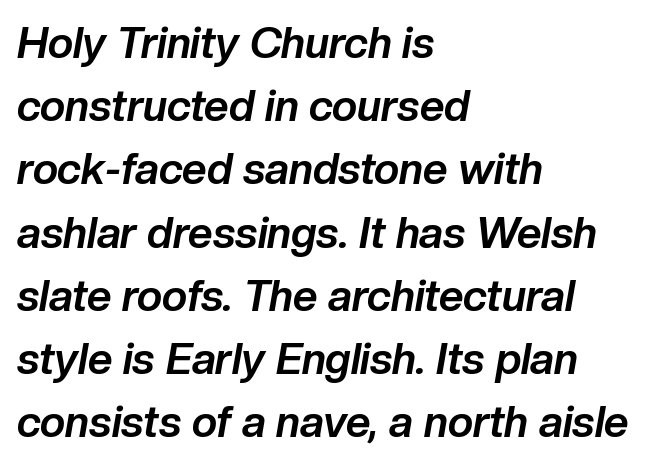
Q: Is the text bold? A: Yes.
Q: Is the text italic (slanted)? A: Yes, it leans right by about 10 degrees.
Q: Is the text underlined? A: No.
Q: How is the paragraph aligned? A: Left-aligned.
Q: Is the spacing between letters normal or unusually wide? A: Normal.
Q: Is the spacing between lines tight, normal or loose? A: Normal.
Q: Width (condensed, normal, or wide)? A: Normal.
Q: Stroke contrast? A: Low.
Q: x-height? A: Medium.
Q: Monospaced? A: No.
